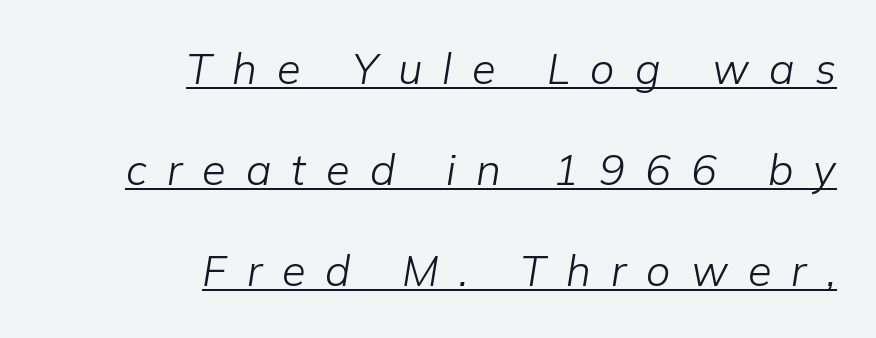
Rendered with sloped, italic letterforms. Rows of type keep a wide berth in the vertical direction. Notice how a bar underscores the lettering throughout. Tracking value appears strongly positive — letters spread wide.
